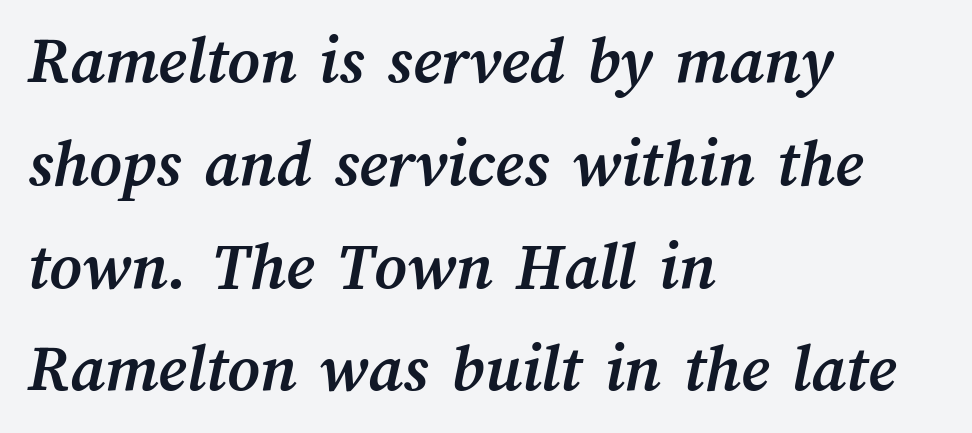
Q: Is the text bold? A: Yes.
Q: Is the text underlined? A: No.
Q: How is the paragraph aligned? A: Left-aligned.
Q: Is the spacing between letters normal or unusually wide? A: Normal.
Q: Is the spacing between lines tight, normal or loose? A: Normal.
Q: Width (condensed, normal, or wide)? A: Normal.
Q: Stroke contrast? A: Medium.
Q: x-height? A: Medium.
Q: Monospaced? A: No.
